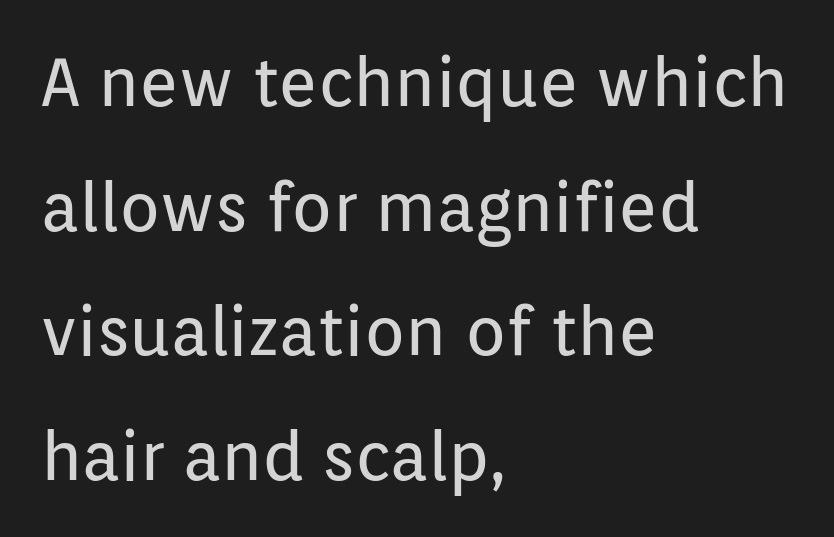
Q: Is the text bold? A: No.
Q: Is the text italic (slanted)? A: No, it is upright.
Q: Is the typeface a serif or a sans-serif typeface? A: Sans-serif.
Q: Is the text underlined? A: No.
Q: How is the paragraph aligned? A: Left-aligned.
Q: Is the spacing between letters normal or unusually wide? A: Normal.
Q: Width (condensed, normal, or wide)? A: Normal.
Q: Stroke contrast? A: Low.
Q: x-height? A: Medium.
Q: Monospaced? A: No.
